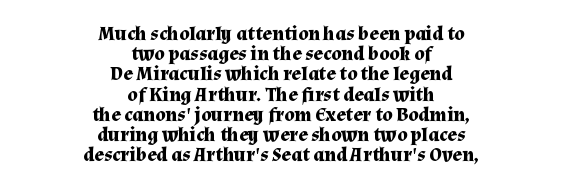
Tall strokes in this sample are plumb rather than angled. Has an underline been added? It has not. Observe the ordinary spacing: letters are neighbours, not strangers. Centered paragraph, ragged on both sides.
